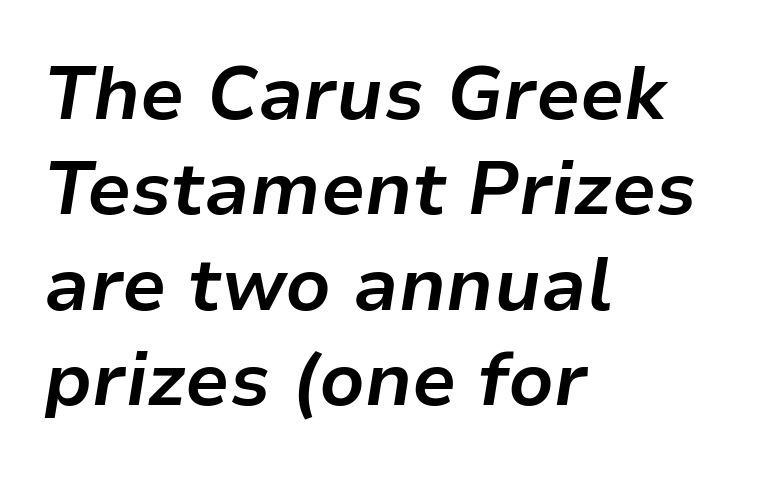
Q: Is the text bold? A: Yes.
Q: Is the text italic (slanted)? A: Yes, it leans right by about 9 degrees.
Q: Is the text underlined? A: No.
Q: How is the paragraph aligned? A: Left-aligned.
Q: Is the spacing between letters normal or unusually wide? A: Normal.
Q: Is the spacing between lines tight, normal or loose? A: Normal.
Q: Width (condensed, normal, or wide)? A: Normal.
Q: Stroke contrast? A: Low.
Q: x-height? A: Medium.
Q: Monospaced? A: No.
